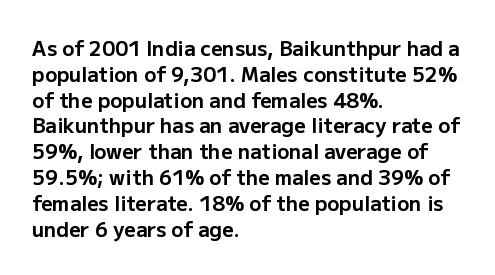
The image shows 20 px bold type, upright; set left-aligned, normal line spacing (1.29x), normal letter spacing, not underlined.
